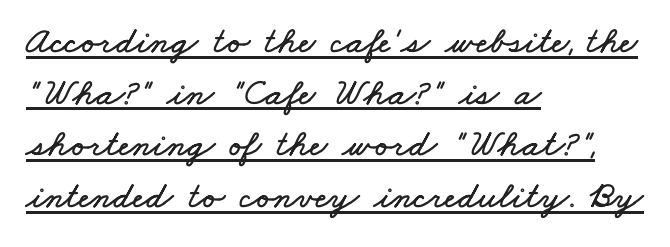
Q: Is the text underlined? A: Yes.
Q: How is the paragraph aligned? A: Left-aligned.
Q: Is the spacing between letters normal or unusually wide? A: Normal.
Q: Is the spacing between lines tight, normal or loose? A: Normal.
Q: Width (condensed, normal, or wide)? A: Wide.
Q: Stroke contrast? A: Low.
Q: x-height? A: Small.
Q: Monospaced? A: No.
